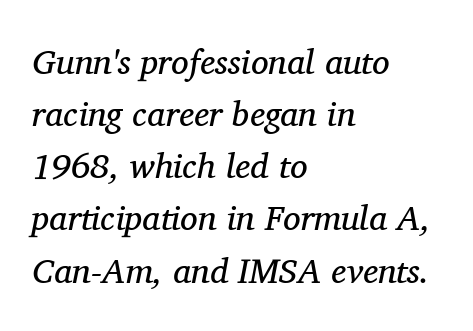
Q: Is the text bold? A: No.
Q: Is the text italic (slanted)? A: Yes, it leans right by about 11 degrees.
Q: Is the typeface a serif or a sans-serif typeface? A: Serif.
Q: Is the text underlined? A: No.
Q: How is the paragraph aligned? A: Left-aligned.
Q: Is the spacing between letters normal or unusually wide? A: Normal.
Q: Is the spacing between lines tight, normal or loose? A: Normal.
Q: Width (condensed, normal, or wide)? A: Normal.
Q: Stroke contrast? A: Medium.
Q: x-height? A: Medium.
Q: Monospaced? A: No.
